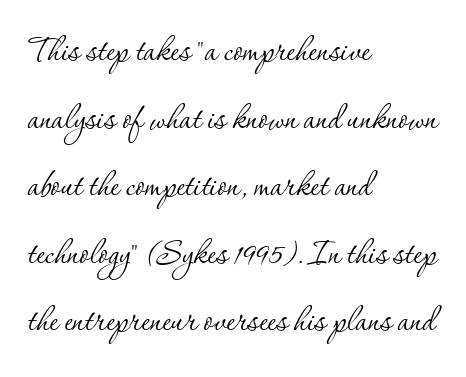
Q: Is the text bold? A: No.
Q: Is the text italic (slanted)? A: Yes.
Q: Is the typeface a serif or a sans-serif typeface? A: Serif.
Q: Is the text underlined? A: No.
Q: How is the paragraph aligned? A: Left-aligned.
Q: Is the spacing between letters normal or unusually wide? A: Normal.
Q: Is the spacing between lines tight, normal or loose? A: Normal.
Q: Width (condensed, normal, or wide)? A: Normal.
Q: Stroke contrast? A: Low.
Q: x-height? A: Small.
Q: Monospaced? A: No.
